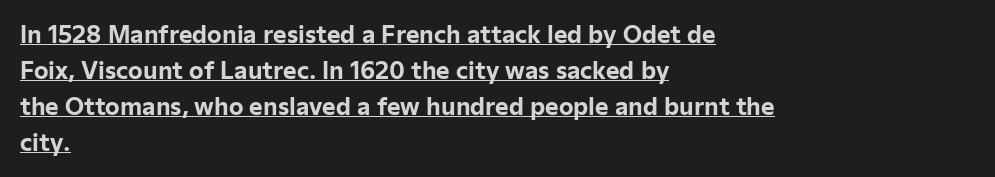
The sample's only ornament is a line tracing under the words. Is the letter spacing exaggerated? No — it looks like the ordinary default. The type sits square on the baseline with zero lean. This sample keeps an unexceptional amount of space between lines. Weight check: bold — yes, fully. Horizontally, the lines are justified to the leading edge only.
